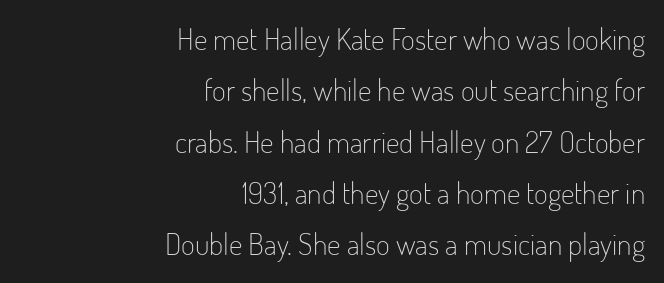
{"serif": "no", "italic": "no", "bold": "no", "weight": "light", "width": "condensed", "stroke_contrast": "low", "x_height": "small", "monospaced": "no", "underline": "no", "align": "right", "line_spacing_ratio": 1.71, "letter_spacing": "normal", "letter_spacing_em": 0.0, "glyph_px": 30}
